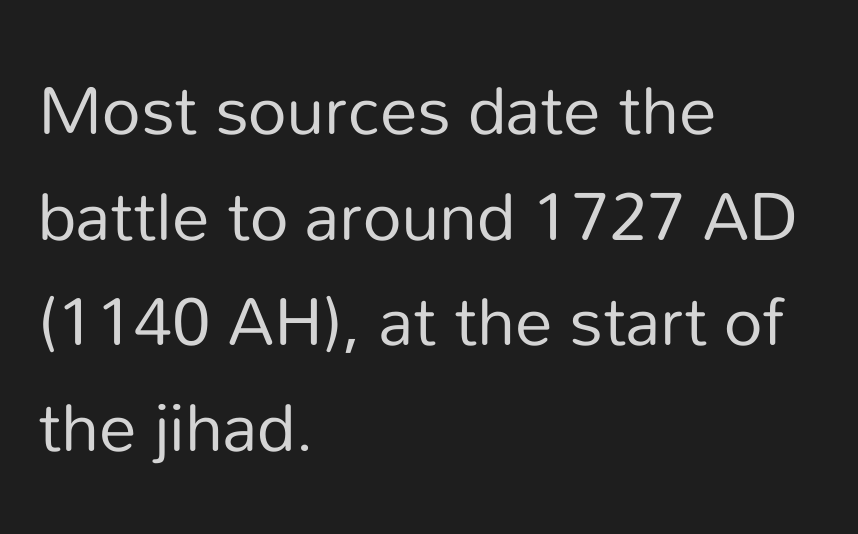
Q: Is the text bold? A: No.
Q: Is the text italic (slanted)? A: No, it is upright.
Q: Is the typeface a serif or a sans-serif typeface? A: Sans-serif.
Q: Is the text underlined? A: No.
Q: How is the paragraph aligned? A: Left-aligned.
Q: Is the spacing between letters normal or unusually wide? A: Normal.
Q: Is the spacing between lines tight, normal or loose? A: Normal.
Q: Width (condensed, normal, or wide)? A: Normal.
Q: Stroke contrast? A: Low.
Q: x-height? A: Medium.
Q: Monospaced? A: No.
